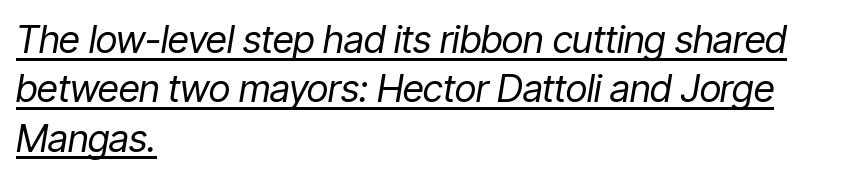
{"italic": "yes", "lean": "right", "slant_degrees": 9, "bold": "no", "weight": "regular", "width": "condensed", "stroke_contrast": "low", "x_height": "medium", "monospaced": "no", "underline": "yes", "align": "left", "line_spacing": "normal", "line_spacing_ratio": 1.3, "letter_spacing": "normal", "letter_spacing_em": 0.0, "glyph_px": 38}
